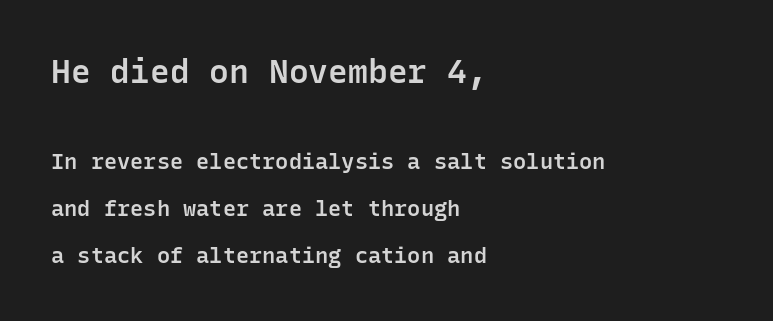
{"serif": "no", "italic": "no", "bold": "semi", "weight": "semibold", "width": "normal", "stroke_contrast": "low", "x_height": "medium", "monospaced": "yes", "underline": "no", "align": "left", "line_spacing": "loose", "line_spacing_ratio": 2.14, "letter_spacing": "normal", "letter_spacing_em": 0.0, "larger_block": "first", "size_ratio": 1.5, "glyph_px": 33}
